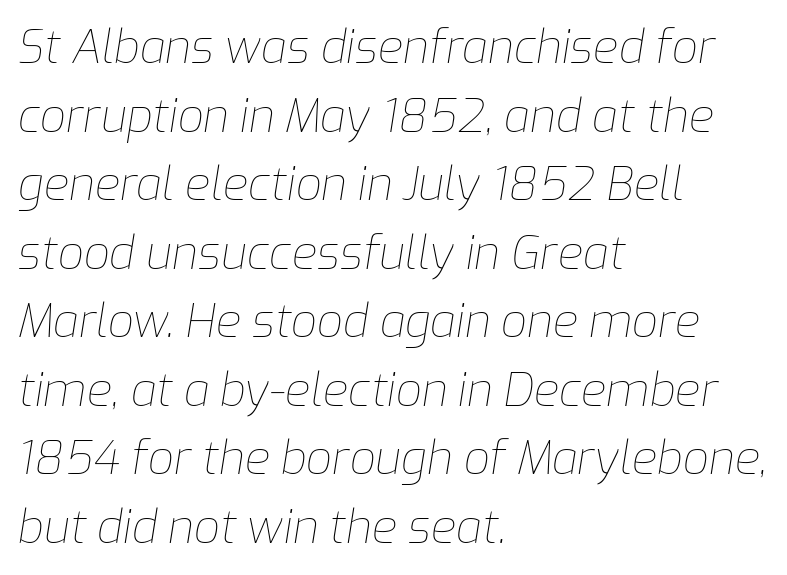
The image shows 46 px thin type, italic (leaning right); set left-aligned, normal line spacing (1.49x), normal letter spacing, not underlined; low stroke contrast and a medium x-height.
